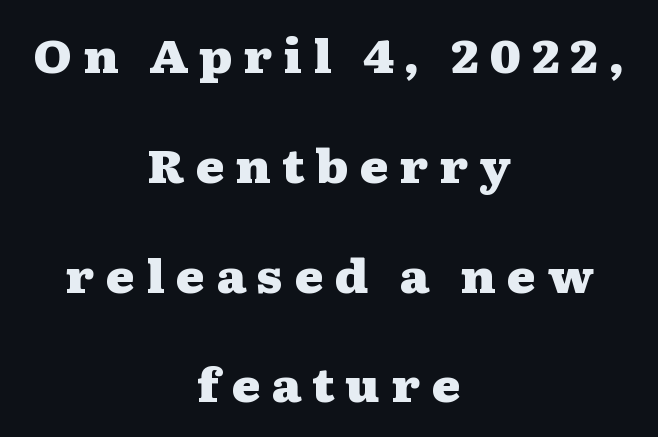
Italic? Not at all — the glyphs are vertical. These lines are rendered in a variable-pitch font. Little horizontal feet cap the strokes, marking this as serif type. Reading down the block, each line starts at a different indent, mirrored at its end. The line-height multiplier appears high, well above default. The rendering inserts visible extra space after every character.
